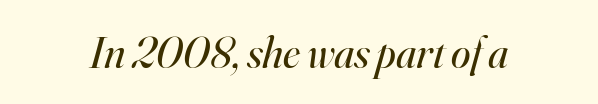
A clean baseline with only descenders dipping below it. Caption: standard tracking, unaltered. Little horizontal feet cap the strokes, marking this as serif type. A quiet, ordinary-to-light weight characterises the typeface.
